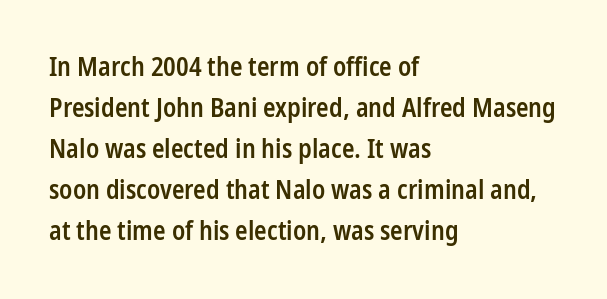
{"italic": "no", "bold": "semi", "underline": "no", "align": "left", "line_spacing": "normal", "line_spacing_ratio": 1.58, "letter_spacing": "normal", "letter_spacing_em": 0.0, "glyph_px": 26}
